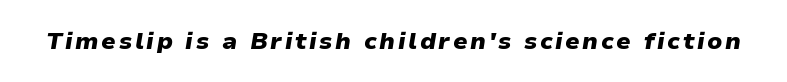
Q: Is the text bold? A: Yes.
Q: Is the text italic (slanted)? A: Yes, it leans right by about 9 degrees.
Q: Is the text underlined? A: No.
